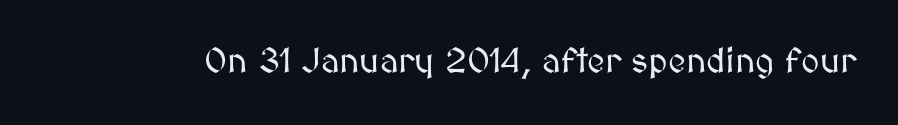
The image shows 35 px text type, upright; set normal letter spacing, not underlined; medium stroke contrast and a medium x-height.
